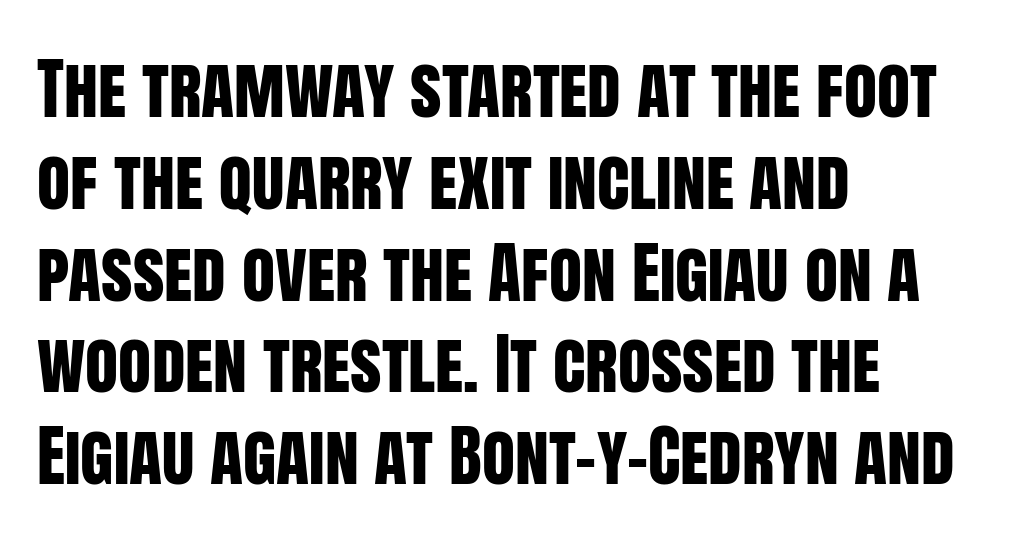
{"serif": "no", "italic": "no", "width": "condensed", "stroke_contrast": "low", "x_height": "large", "monospaced": "no", "underline": "no", "align": "left", "line_spacing": "normal", "line_spacing_ratio": 1.35, "letter_spacing": "normal", "letter_spacing_em": 0.0, "glyph_px": 68}
